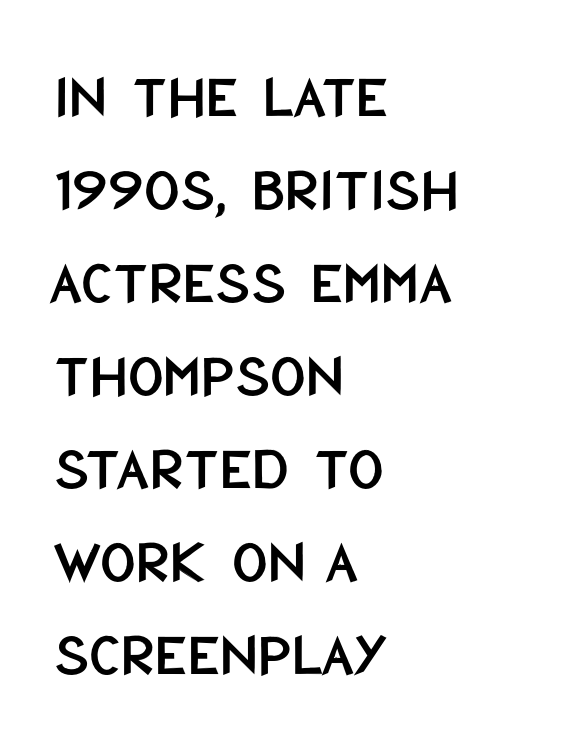
The image shows 62 px condensed sans-serif type, upright; set left-aligned, normal line spacing (1.5x), normal letter spacing, not underlined; low stroke contrast and a large x-height.
